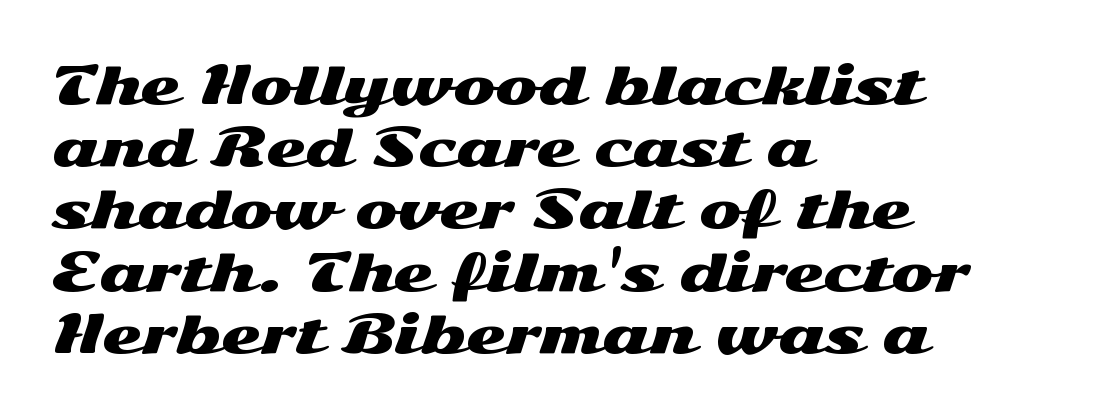
{"serif": "no", "width": "wide", "stroke_contrast": "medium", "x_height": "medium", "monospaced": "no", "underline": "no", "align": "left", "line_spacing_ratio": 1.22, "letter_spacing": "normal", "letter_spacing_em": 0.0, "glyph_px": 51}
